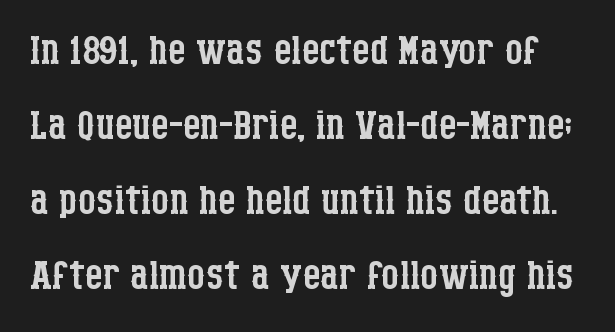
Compared with typical body copy, the letter spacing here is the same. Does the type have serifs? Yes, each stem ends in a small foot. Glance below the letters and you will spot only blank space. Regarding leading, the lines here are spaced in the standard way.
